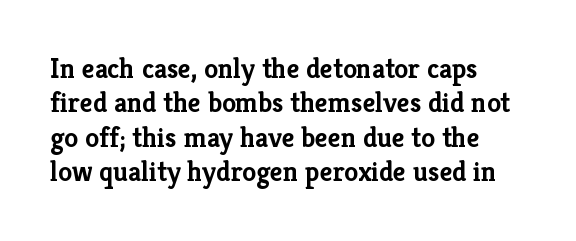
Look at the tracking — it's just the regular setting, nothing added. A serif font was chosen for this passage. The passage shown is typed in a proportional face where columns would drift. The lines in this sample share a left origin and differ only in where they stop. Descender tails drop into unmarked territory.
